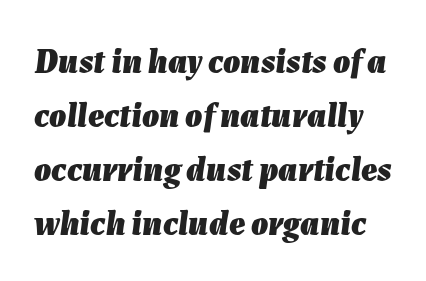
{"italic": "yes", "lean": "right", "slant_degrees": 7, "bold": "yes", "weight": "heavy", "width": "normal", "stroke_contrast": "low", "x_height": "medium", "monospaced": "no", "underline": "no", "line_spacing": "normal", "line_spacing_ratio": 1.59, "letter_spacing": "normal", "letter_spacing_em": 0.0, "glyph_px": 34}
